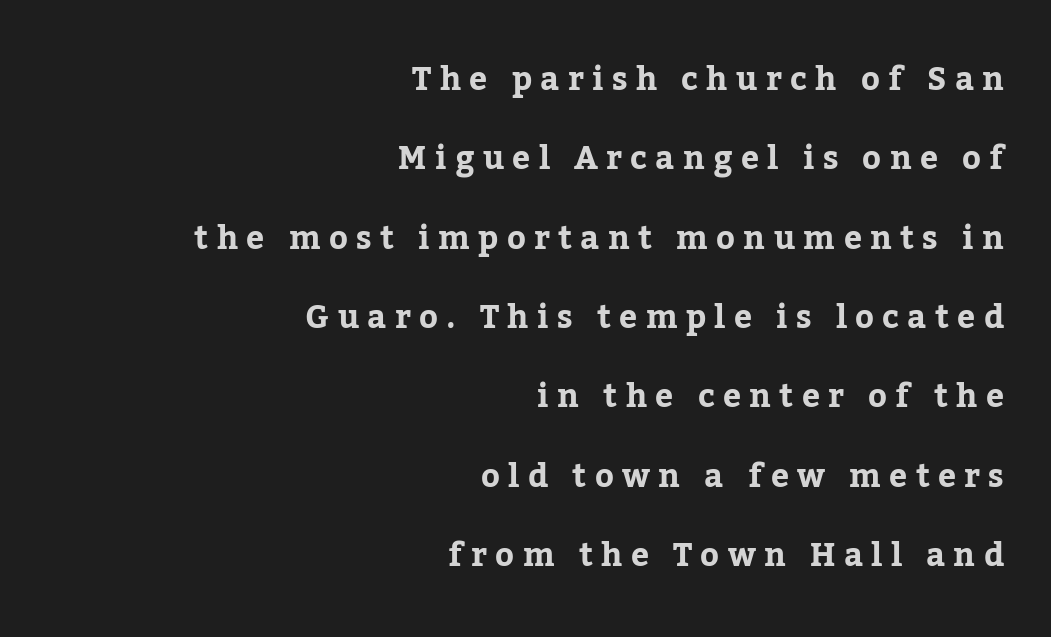
The text block is weighted toward the right margin, trailing off unevenly leftward. The characters display serif detailing at their extremities. Every stem runs plumb, perpendicular to the baseline. Any mark beneath the type? The region is blank. Each new line begins a long way beneath the previous one. The face used here is rendered with a markedly widened letterfit.
